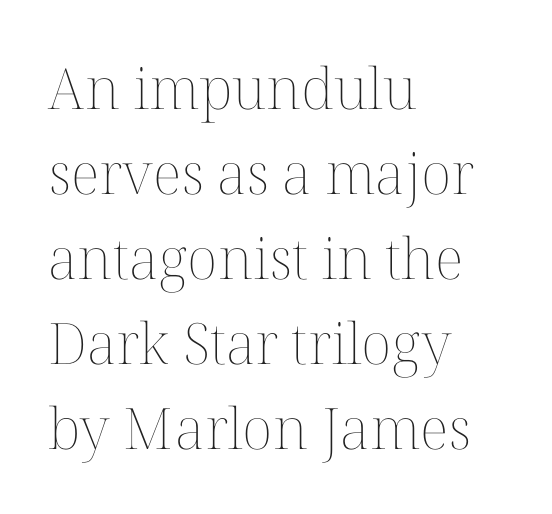
{"italic": "no", "bold": "no", "weight": "thin", "width": "normal", "stroke_contrast": "medium", "x_height": "medium", "monospaced": "no", "underline": "no", "align": "left", "line_spacing": "normal", "line_spacing_ratio": 1.49, "letter_spacing": "normal", "letter_spacing_em": 0.0, "glyph_px": 57}
